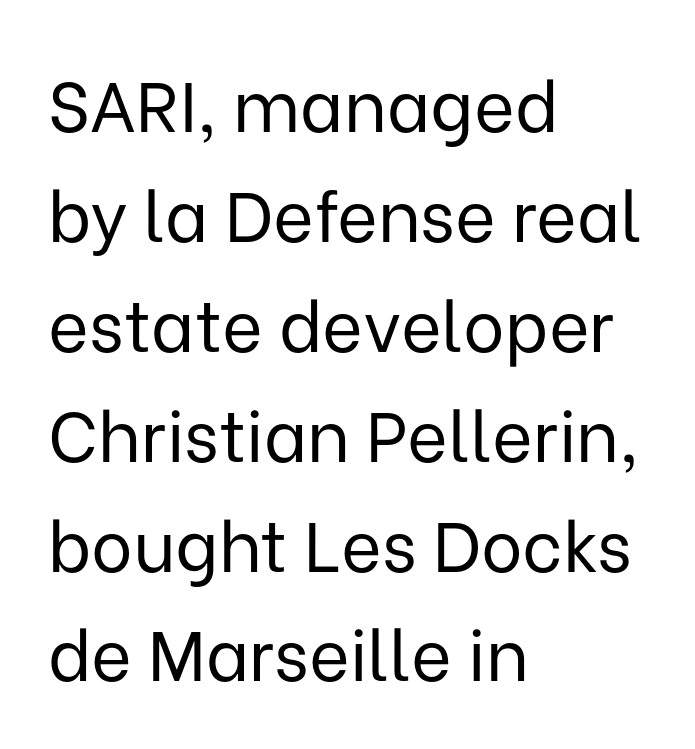
{"serif": "no", "italic": "no", "bold": "no", "weight": "regular", "width": "normal", "stroke_contrast": "low", "x_height": "medium", "monospaced": "no", "underline": "no", "align": "left", "line_spacing": "normal", "line_spacing_ratio": 1.57, "letter_spacing": "normal", "letter_spacing_em": 0.0, "glyph_px": 70}
